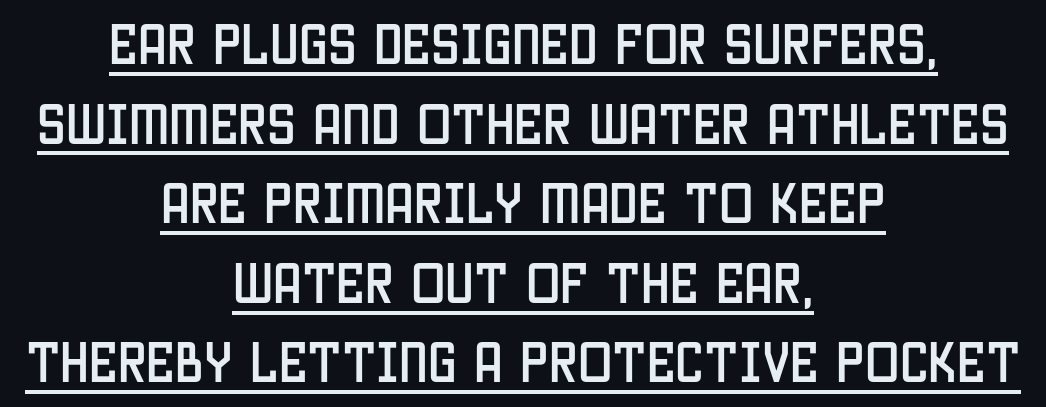
{"serif": "no", "italic": "no", "width": "condensed", "stroke_contrast": "low", "x_height": "large", "monospaced": "no", "underline": "yes", "align": "center", "line_spacing_ratio": 1.73, "letter_spacing": "normal", "letter_spacing_em": 0.0, "glyph_px": 46}
